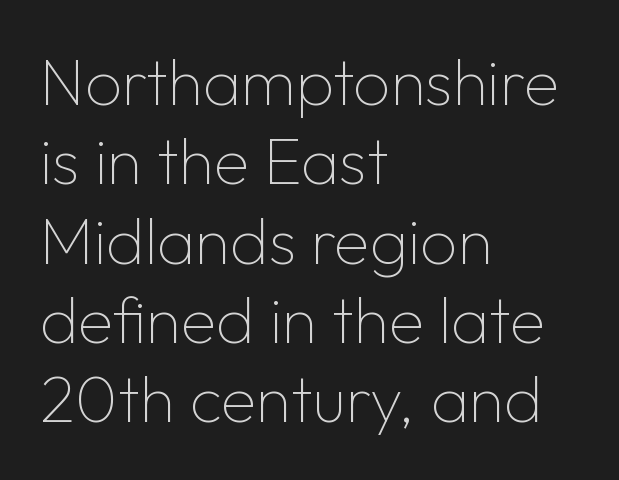
Short note: letters normally spaced. The letters stand upright; this is a roman face. The rendering uses natural spacing where letterforms have individual widths. No feet cap the strokes, marking this as sans-serif type. Plain, unruled lines of type.
